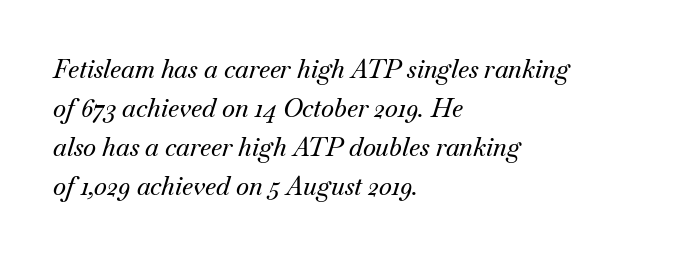
Q: Is the text italic (slanted)? A: Yes, it leans right by about 18 degrees.
Q: Is the text underlined? A: No.
Q: How is the paragraph aligned? A: Left-aligned.
Q: Is the spacing between letters normal or unusually wide? A: Normal.
Q: Is the spacing between lines tight, normal or loose? A: Normal.
